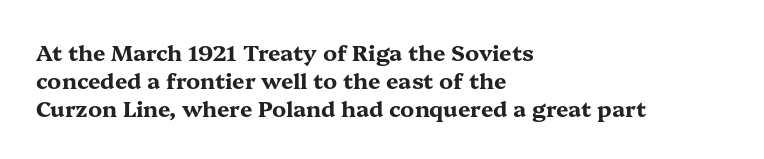
The axis of the letterforms is exactly vertical. Leftover space on each line is placed entirely after the last word. Each row of text sits above clean, open space. Students, note that the glyphs here touch the page at normal intervals.
